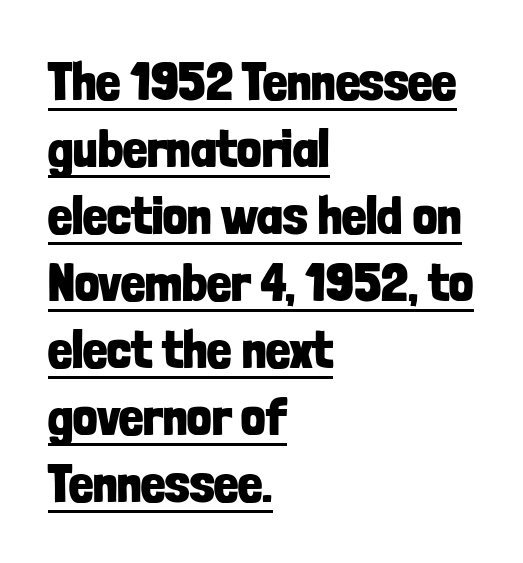
These lines are composed in type without serifs. This rendering features underlined lettering. Leftover space on each line is placed entirely after the last word. Tracking value appears to be zero — textbook default spacing. Rendered with straight, roman letterforms.
